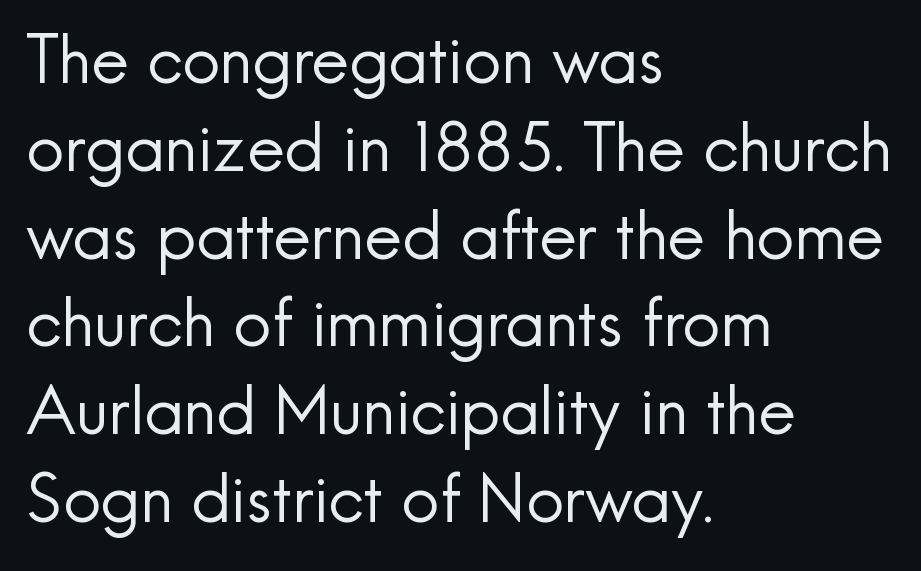
The image shows 66 px regular-weight sans-serif type, upright; set left-aligned, normal line spacing (1.33x), normal letter spacing, not underlined; a small x-height.
